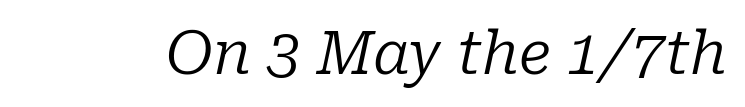
The image shows 60 px regular-weight serif type, italic (leaning right); set normal letter spacing, not underlined; low stroke contrast and a medium x-height.
